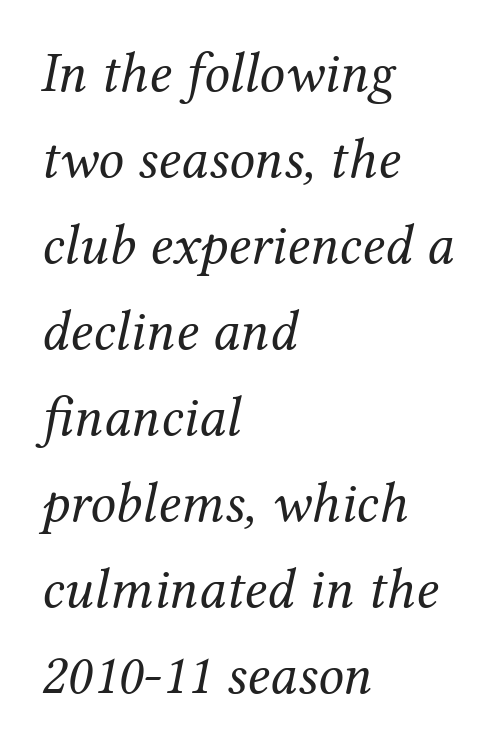
Typographically, this falls in the serif category. Clear beneath every line of the passage. Interline gaps are of average width in this sample. Would a proofreader flag this as italicized? Yes. No heavy texture on the line: the type isn't bold. A typesetter would call this proportional, since set widths differ per character.
